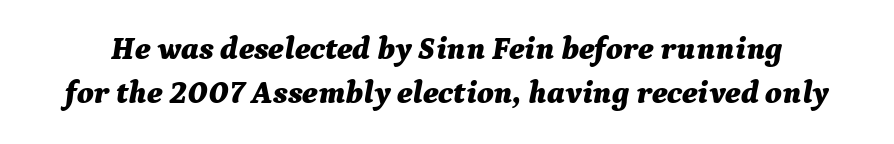
{"italic": "yes", "lean": "right", "slant_degrees": 9, "bold": "yes", "weight": "bold", "width": "normal", "stroke_contrast": "medium", "x_height": "medium", "monospaced": "no", "underline": "no", "line_spacing": "normal", "line_spacing_ratio": 1.39, "letter_spacing": "normal", "letter_spacing_em": 0.0, "glyph_px": 32}
